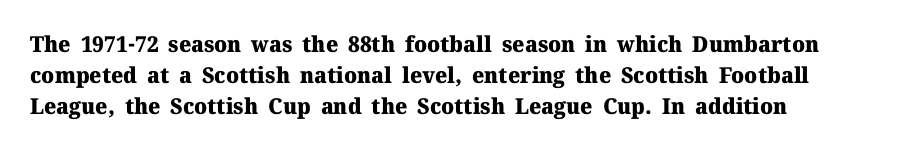
The image shows 22 px bold type, upright; set left-aligned, normal line spacing (1.4x), normal letter spacing, not underlined.
